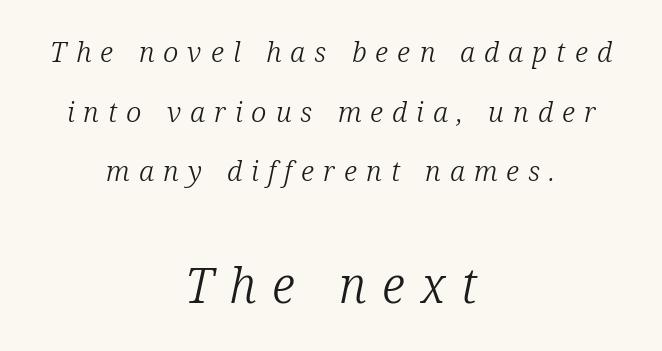
Weight: not bold — regular or lighter. Vertically, the passage feels expansive, rows floating well apart. Visually the block forms a symmetrical silhouette, jagged on both flanks. A clean baseline with only descenders dipping below it. These lines are composed in type with serifs. The letterforms stand isolated, each surrounded by extra space.
